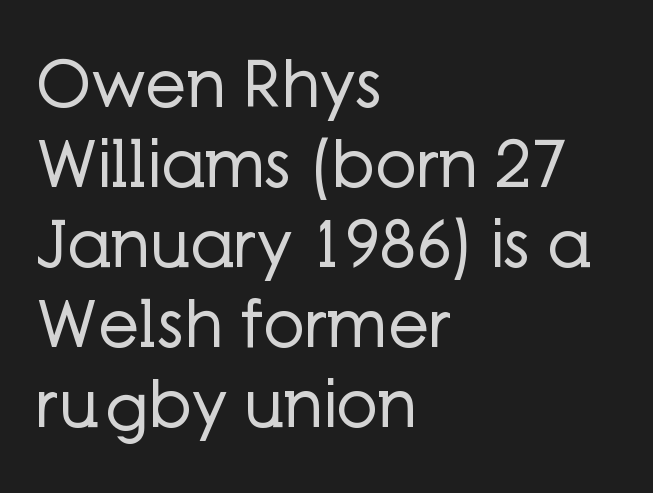
{"serif": "no", "italic": "no", "bold": "no", "weight": "regular", "width": "normal", "stroke_contrast": "low", "x_height": "medium", "monospaced": "no", "underline": "no", "align": "left", "line_spacing_ratio": 1.23, "letter_spacing": "normal", "letter_spacing_em": 0.0, "glyph_px": 65}
